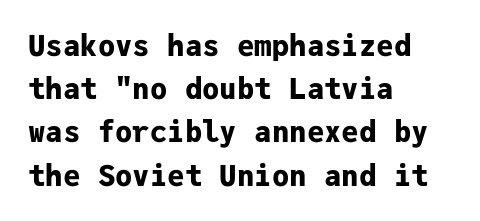
The space directly below the letters is spotless. Whoever set this chose a conventional vertical rhythm. Note: no serifs on the glyphs. The gaps between neighbouring characters are ordinary and unremarkable. Does the lettering tilt? It doesn't — this is upright.
